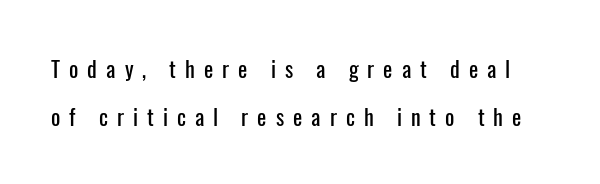
Q: Is the text italic (slanted)? A: No, it is upright.
Q: Is the text underlined? A: No.
Q: Is the spacing between letters normal or unusually wide? A: Unusually wide.
Q: Is the spacing between lines tight, normal or loose? A: Loose.
